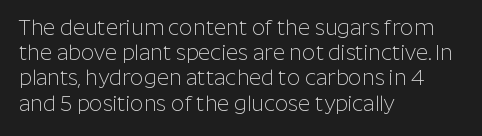
{"italic": "no", "bold": "no", "underline": "no", "align": "left", "line_spacing_ratio": 1.2, "letter_spacing": "normal", "letter_spacing_em": 0.0, "glyph_px": 21}
